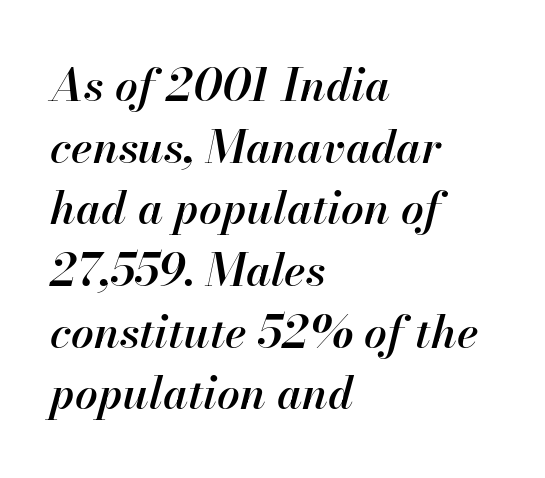
{"italic": "yes", "lean": "right", "slant_degrees": 13, "bold": "semi", "weight": "semibold", "width": "normal", "stroke_contrast": "high", "x_height": "small", "monospaced": "no", "underline": "no", "align": "left", "line_spacing": "normal", "line_spacing_ratio": 1.37, "letter_spacing": "normal", "letter_spacing_em": 0.0, "glyph_px": 45}
